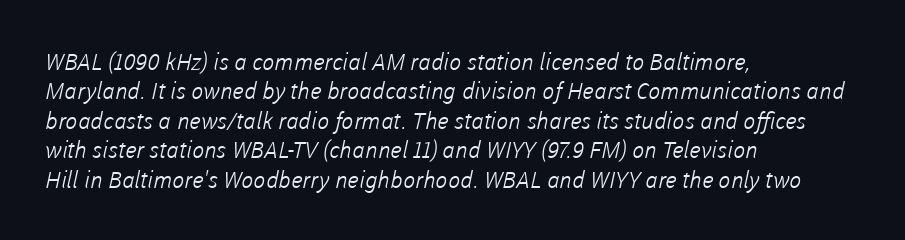
In terms of leading, this rendering sits right in the middle. The baseline area is clear. Tracking here is standard; glyphs follow each other at the usual distance. Weight class: somewhere from thin through regular. The paragraph shown leans on its left margin.
